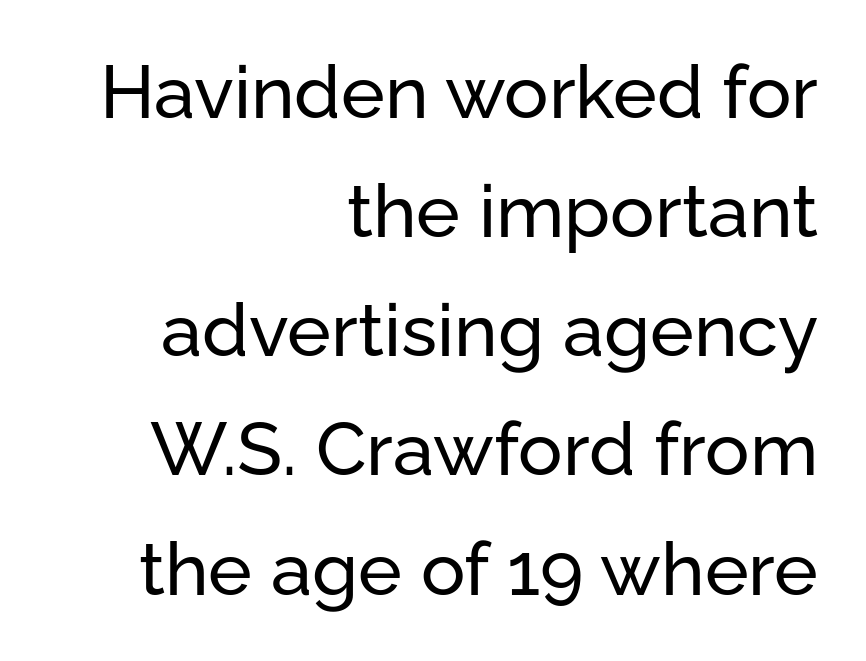
The image shows 74 px sans-serif type, upright; set right-aligned, normal line spacing (1.61x), normal letter spacing, not underlined; low stroke contrast and a medium x-height.
